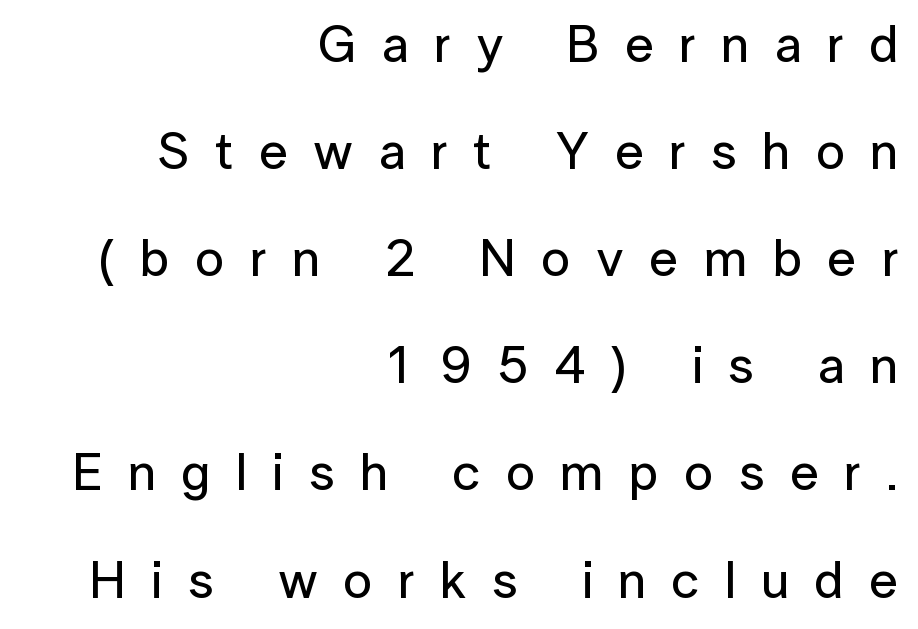
What's the leading like? Stretched, with rows far apart. All the whitespace from short lines collects on the left. The space directly below the letters is spotless. Look at the tracking — it's clearly loosened, letters drifting apart.
